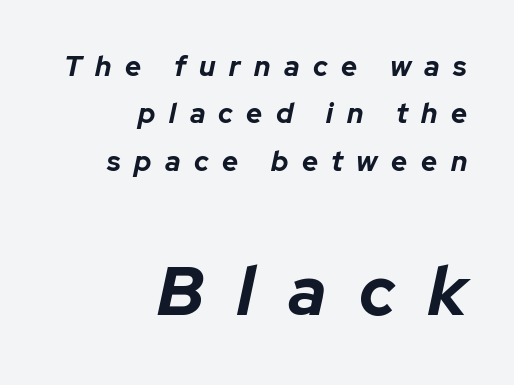
Does the leading feel generous? No, just average. Posture: slanted. Tracking here is generous; glyphs stand well apart from one another. These lines are rendered in a variable-pitch font. If you squint, the bottom block still reads clearly — it's the larger of the two. Compared with an ordinary text face, these strokes are far heavier — a full bold.
